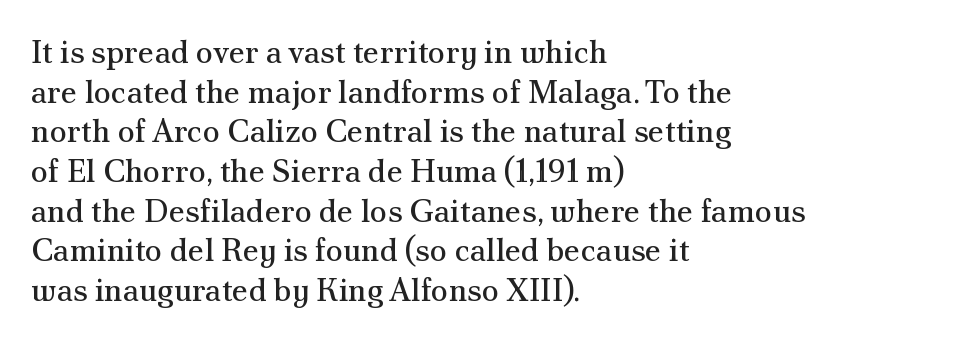
The rag falls on the right side of this text block. Decoration check: the copy has no underline. Is this a fixed-width face? No — the glyphs have proportional, varying widths. No extra tracking has been applied to these lines.
